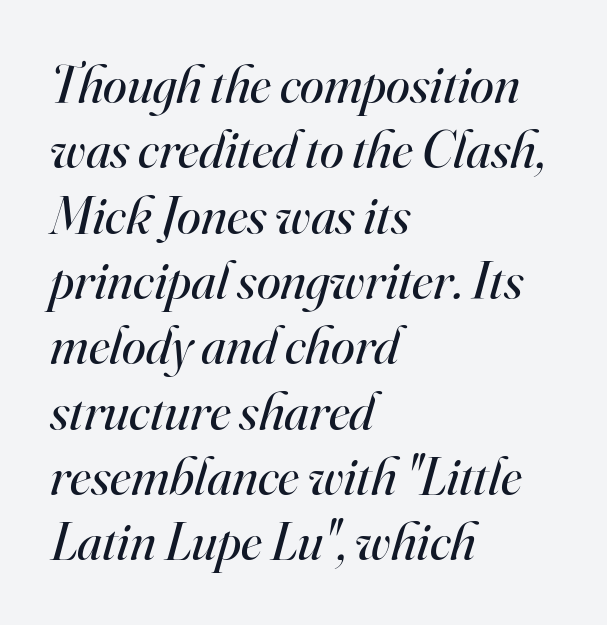
{"serif": "yes", "italic": "yes", "lean": "right", "slant_degrees": 16, "bold": "no", "weight": "regular", "width": "normal", "stroke_contrast": "high", "x_height": "small", "monospaced": "no", "underline": "no", "align": "left", "line_spacing_ratio": 1.21, "letter_spacing": "normal", "letter_spacing_em": 0.0, "glyph_px": 54}
